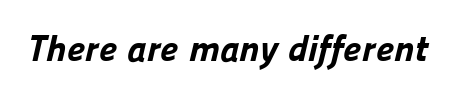
Q: Is the text bold? A: Yes.
Q: Is the typeface a serif or a sans-serif typeface? A: Sans-serif.
Q: Is the text underlined? A: No.
Q: Is the spacing between letters normal or unusually wide? A: Normal.
Q: Width (condensed, normal, or wide)? A: Normal.
Q: Stroke contrast? A: Low.
Q: x-height? A: Medium.
Q: Monospaced? A: No.
